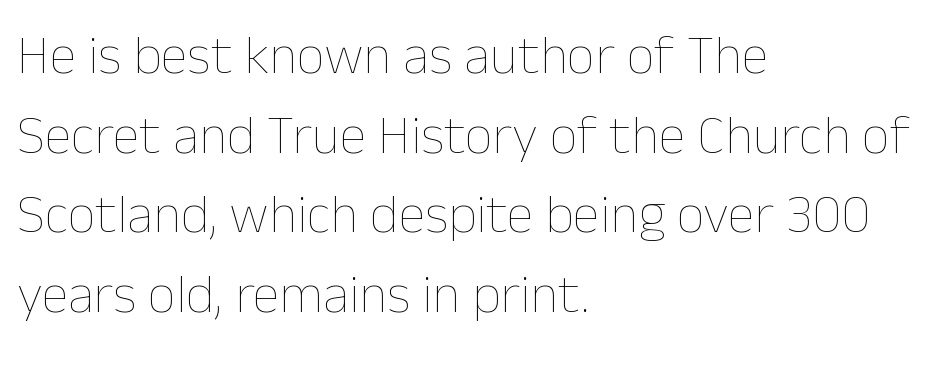
The image shows 55 px thin type, upright; set left-aligned, normal line spacing (1.45x), normal letter spacing, not underlined; low stroke contrast and a medium x-height.
